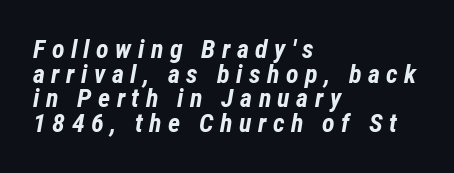
Heavy-handed strokes throughout: this text is bold. Slant detected: the letters are inclined. Whoever set this chose condensed vertical rhythm over breathing room. Anything drawn beneath the words? Only blank space. Notice how the passage keeps a crisp vertical edge on the left only. Short note: letters widely spaced.
